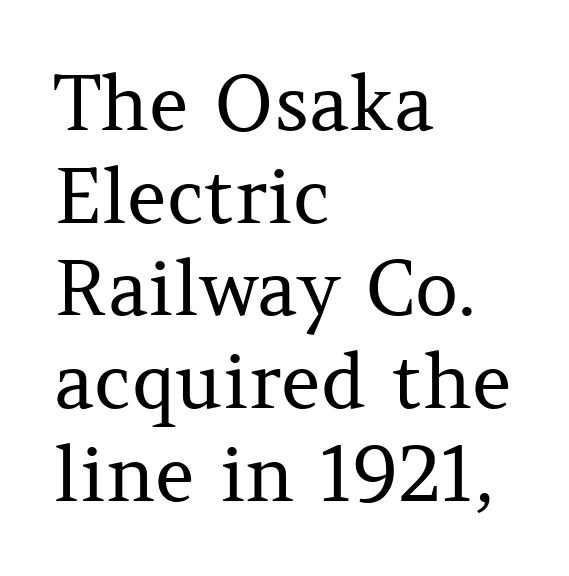
The image shows 76 px regular-weight serif type, upright; set left-aligned, line spacing 1.22x, normal letter spacing, not underlined; medium stroke contrast and a medium x-height.
